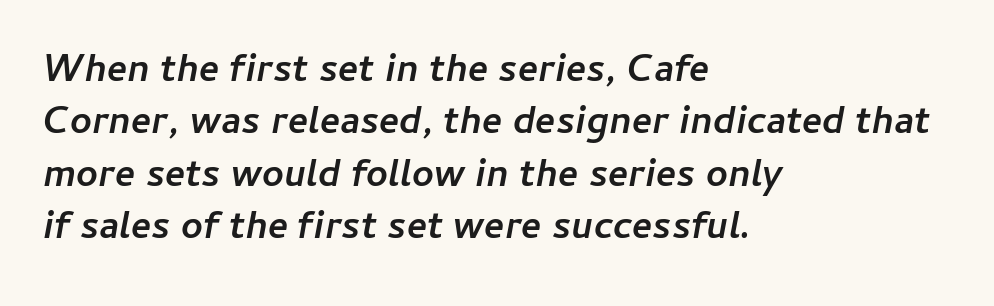
The characters look thick and weighty, a clear bold. Compared with a centered layout, this one pins lines to the left instead. Rows of type keep a routine distance in the vertical direction. Nobody touched the tracking dial on this one. Lines of text with bare space underneath. The typography opts for an oblique posture over an upright one.
